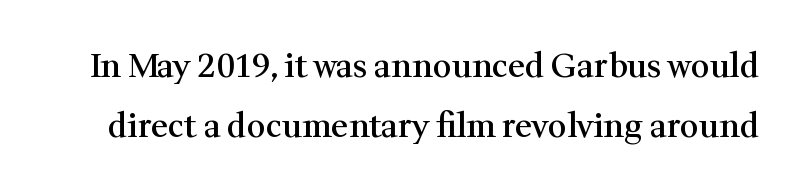
{"serif": "yes", "italic": "no", "bold": "semi", "weight": "semibold", "width": "normal", "stroke_contrast": "medium", "x_height": "medium", "monospaced": "no", "underline": "no", "line_spacing_ratio": 1.81, "letter_spacing": "normal", "letter_spacing_em": 0.0, "glyph_px": 33}
